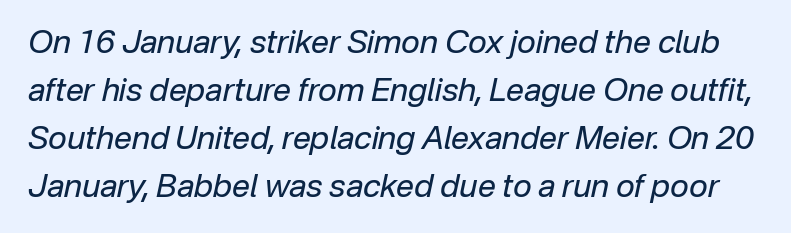
The image shows 32 px regular-weight type, italic (leaning right); set normal line spacing (1.5x), normal letter spacing, not underlined; low stroke contrast and a medium x-height.
